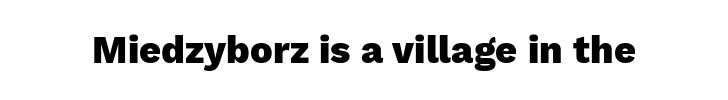
Here the designer chose a conventional face with non-uniform glyph widths. No word sits above an underline. This is roman type, the default non-slanted kind. Look at the tracking — it's just the regular setting, nothing added. Are there feet on the stems? There aren't — it's a sans. Compared with an ordinary text face, these strokes are far heavier — a full bold.
